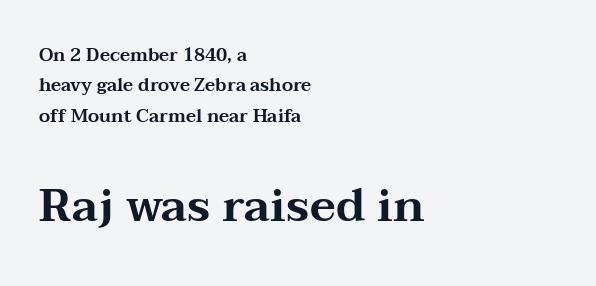
Q: Is the text italic (slanted)? A: No, it is upright.
Q: Is the typeface a serif or a sans-serif typeface? A: Serif.
Q: Is the text underlined? A: No.
Q: How is the paragraph aligned? A: Left-aligned.
Q: Is the spacing between letters normal or unusually wide? A: Normal.
Q: Is the spacing between lines tight, normal or loose? A: Normal.
Q: Which block of text is set in a larger size, the first (top) or the second (bottom)? A: The second (bottom) one.
Q: Width (condensed, normal, or wide)? A: Wide.
Q: Stroke contrast? A: Medium.
Q: x-height? A: Medium.
Q: Monospaced? A: No.
